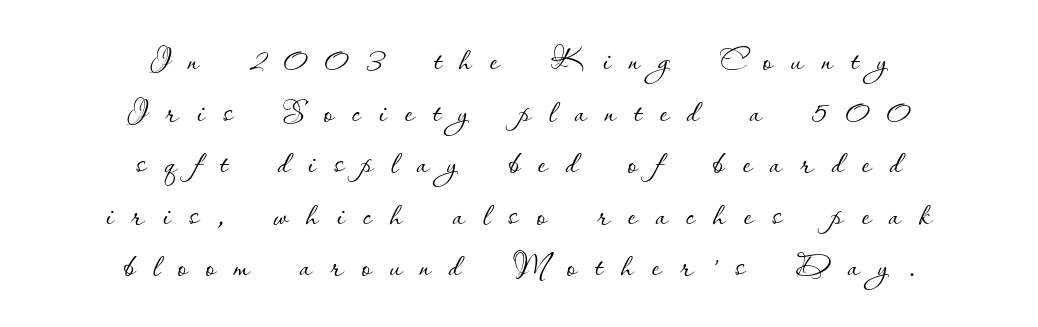
Q: Is the text bold? A: No.
Q: Is the text italic (slanted)? A: Yes.
Q: Is the text underlined? A: No.
Q: How is the paragraph aligned? A: Centered.
Q: Is the spacing between letters normal or unusually wide? A: Unusually wide.
Q: Is the spacing between lines tight, normal or loose? A: Tight.
Q: Width (condensed, normal, or wide)? A: Normal.
Q: Stroke contrast? A: Low.
Q: x-height? A: Small.
Q: Monospaced? A: No.
